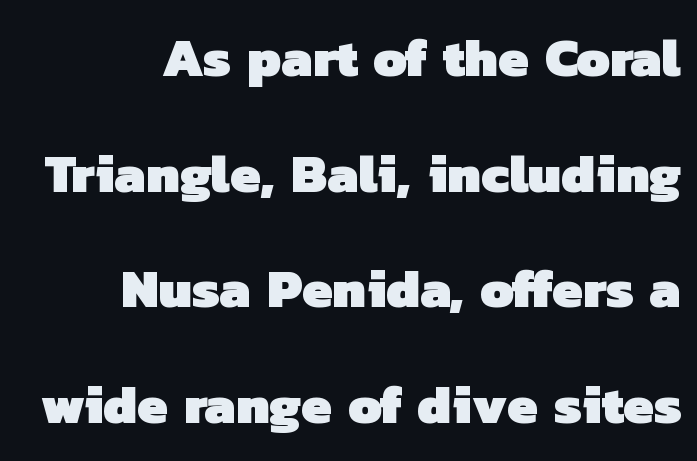
{"serif": "no", "bold": "yes", "weight": "heavy", "width": "normal", "stroke_contrast": "low", "x_height": "medium", "monospaced": "no", "underline": "no", "align": "right", "line_spacing": "loose", "line_spacing_ratio": 2.14, "letter_spacing": "normal", "letter_spacing_em": 0.0, "glyph_px": 54}
